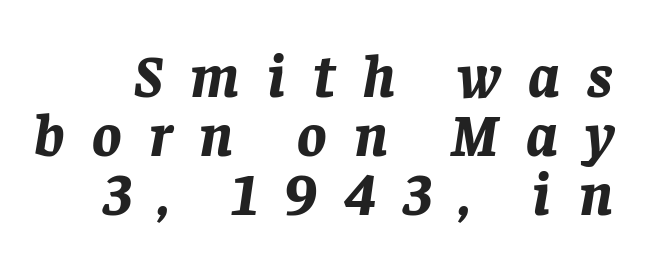
The image shows 61 px bold type, italic (leaning right); set tight line spacing (0.97x), unusually wide letter spacing (+0.45 em), not underlined; low stroke contrast and a large x-height.
